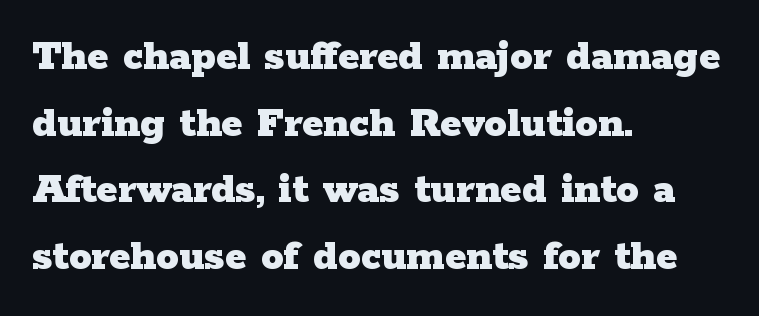
Notice how descenders clear the ascenders below comfortably — that's standard leading. The letters are bold, with thick, heavy strokes. The foot of each line stays bare and open. This is serif lettering, the kind often seen in printed books.
